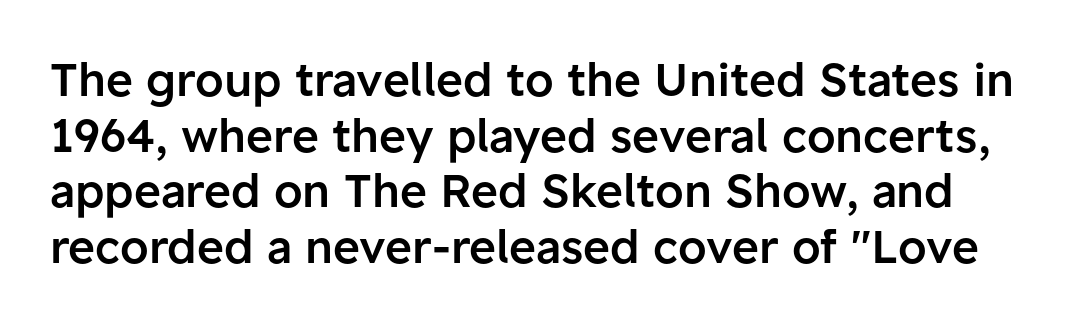
Q: Is the text bold? A: Semi-bold.
Q: Is the text italic (slanted)? A: No, it is upright.
Q: Is the typeface a serif or a sans-serif typeface? A: Sans-serif.
Q: Is the text underlined? A: No.
Q: Is the spacing between letters normal or unusually wide? A: Normal.
Q: Width (condensed, normal, or wide)? A: Normal.
Q: Stroke contrast? A: Low.
Q: x-height? A: Medium.
Q: Monospaced? A: No.
